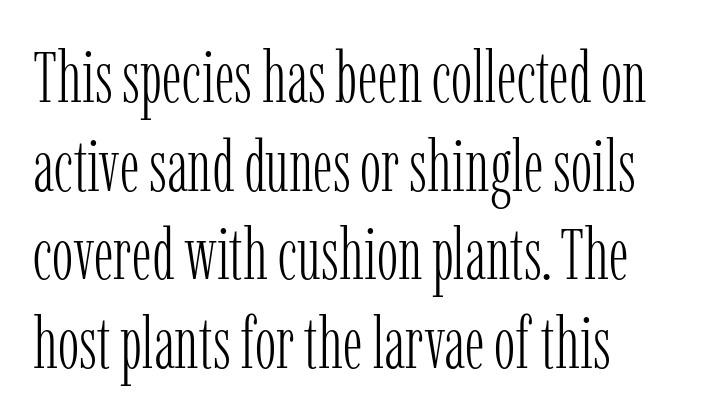
Q: Is the text bold? A: No.
Q: Is the text italic (slanted)? A: No, it is upright.
Q: Is the typeface a serif or a sans-serif typeface? A: Serif.
Q: Is the text underlined? A: No.
Q: Is the spacing between letters normal or unusually wide? A: Normal.
Q: Width (condensed, normal, or wide)? A: Condensed.
Q: Stroke contrast? A: Low.
Q: x-height? A: Medium.
Q: Monospaced? A: No.
